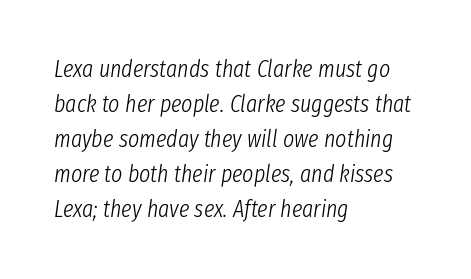
Q: Is the text bold? A: No.
Q: Is the text italic (slanted)? A: Yes, it leans right by about 8 degrees.
Q: Is the text underlined? A: No.
Q: How is the paragraph aligned? A: Left-aligned.
Q: Is the spacing between letters normal or unusually wide? A: Normal.
Q: Is the spacing between lines tight, normal or loose? A: Normal.
